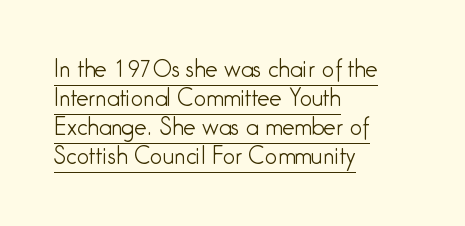
The image shows 22 px text type, upright; set left-aligned, normal line spacing (1.32x), normal letter spacing, underlined.
